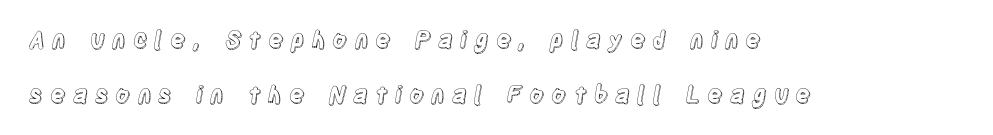
{"underline": "no", "align": "left", "line_spacing": "loose", "line_spacing_ratio": 2.39, "letter_spacing": "wide", "letter_spacing_em": 0.3, "glyph_px": 23}
